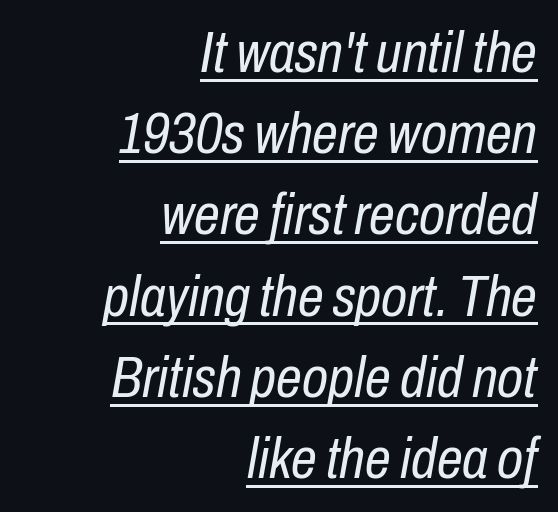
The image shows 58 px regular-weight, condensed type, italic (leaning right); set right-aligned, normal line spacing (1.4x), normal letter spacing, underlined; low stroke contrast and a medium x-height.
